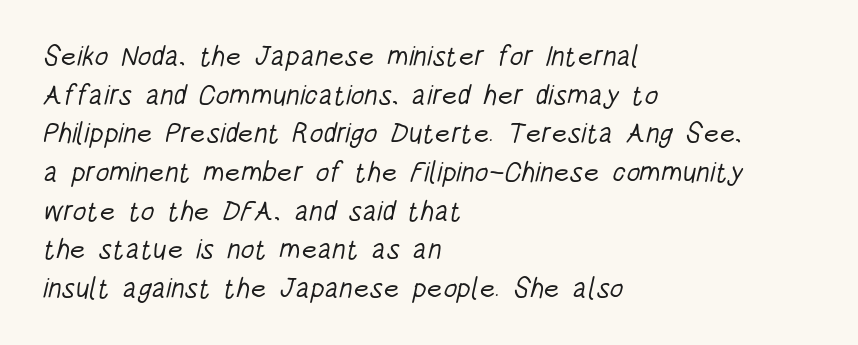
The image shows 28 px light, condensed sans-serif type; set left-aligned, normal line spacing (1.38x), normal letter spacing, not underlined; low stroke contrast and a large x-height.
